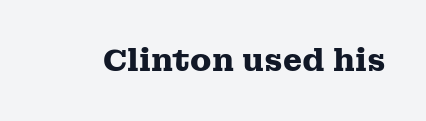
Q: Is the text bold? A: Yes.
Q: Is the text italic (slanted)? A: No, it is upright.
Q: Is the typeface a serif or a sans-serif typeface? A: Serif.
Q: Is the text underlined? A: No.
Q: Is the spacing between letters normal or unusually wide? A: Normal.
Q: Width (condensed, normal, or wide)? A: Wide.
Q: Stroke contrast? A: Medium.
Q: x-height? A: Medium.
Q: Monospaced? A: No.
